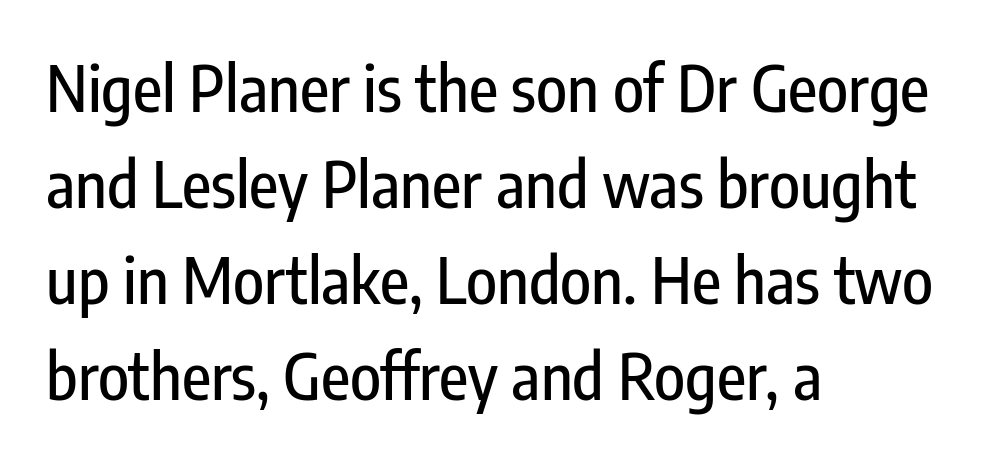
{"serif": "no", "italic": "no", "width": "condensed", "stroke_contrast": "low", "x_height": "medium", "monospaced": "no", "underline": "no", "align": "left", "line_spacing": "normal", "line_spacing_ratio": 1.5, "letter_spacing": "normal", "letter_spacing_em": 0.0, "glyph_px": 64}
